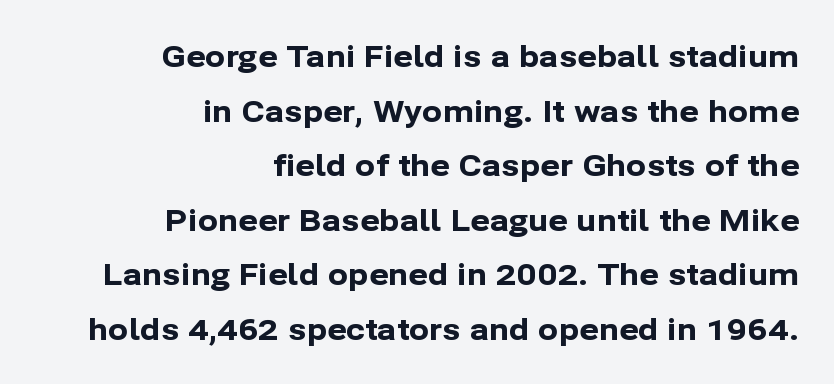
Q: Is the text bold? A: Yes.
Q: Is the text italic (slanted)? A: No, it is upright.
Q: Is the typeface a serif or a sans-serif typeface? A: Sans-serif.
Q: Is the text underlined? A: No.
Q: How is the paragraph aligned? A: Right-aligned.
Q: Is the spacing between letters normal or unusually wide? A: Normal.
Q: Width (condensed, normal, or wide)? A: Normal.
Q: Stroke contrast? A: Low.
Q: x-height? A: Medium.
Q: Monospaced? A: No.
